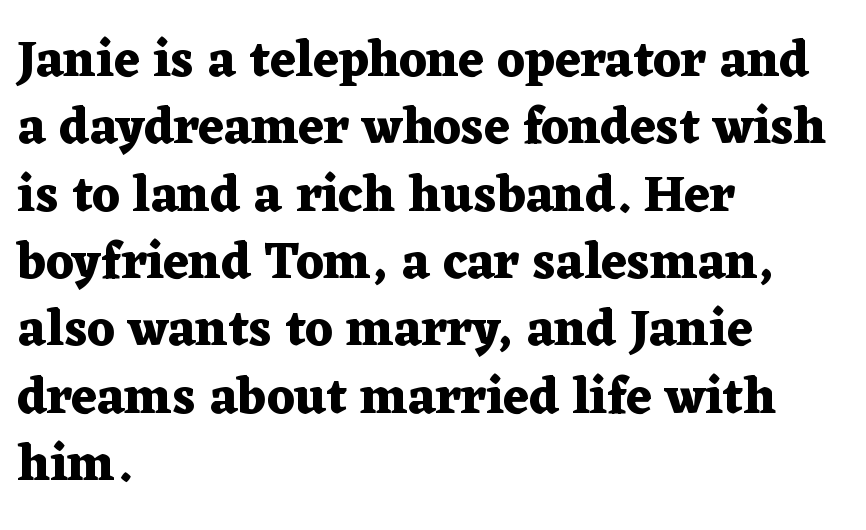
{"serif": "yes", "italic": "no", "bold": "yes", "weight": "heavy", "width": "wide", "stroke_contrast": "medium", "x_height": "medium", "monospaced": "no", "underline": "no", "align": "left", "line_spacing": "normal", "line_spacing_ratio": 1.32, "letter_spacing": "normal", "letter_spacing_em": 0.0, "glyph_px": 51}
